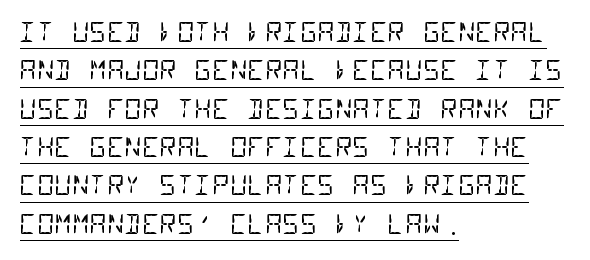
This is not heavy type; no bold has been used. Horizontal bands of white between lines are of average thickness. The line texture is even and compact thanks to regular tracking. A classic flush-left, rag-right setting is used for this passage.
